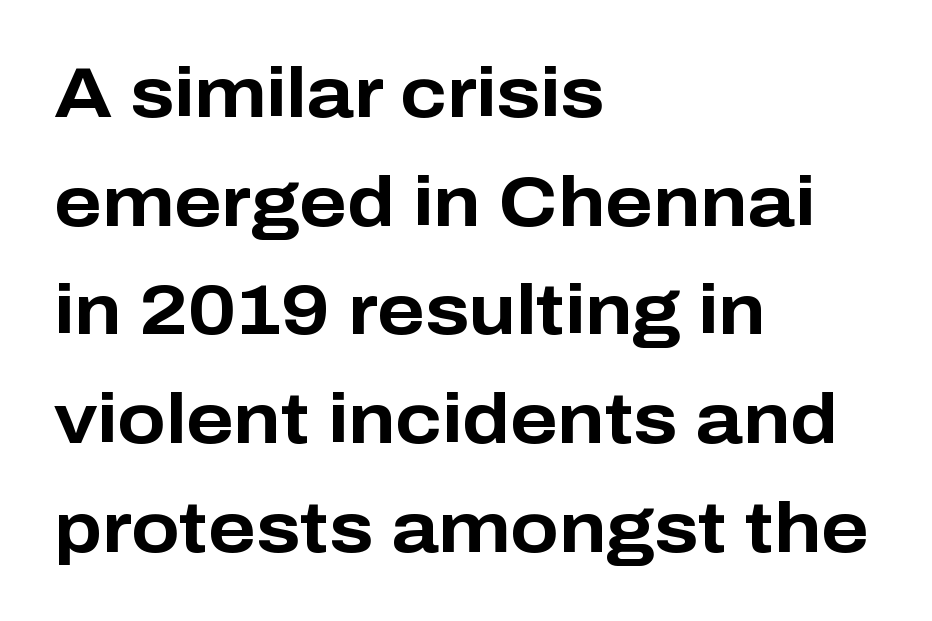
The image shows 71 px bold sans-serif type, upright; set left-aligned, normal line spacing (1.53x), normal letter spacing, not underlined; low stroke contrast and a medium x-height.
